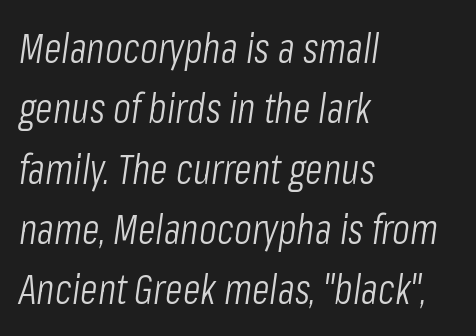
Q: Is the text bold? A: No.
Q: Is the text italic (slanted)? A: Yes, it leans right by about 8 degrees.
Q: Is the text underlined? A: No.
Q: How is the paragraph aligned? A: Left-aligned.
Q: Is the spacing between letters normal or unusually wide? A: Normal.
Q: Is the spacing between lines tight, normal or loose? A: Normal.
Q: Width (condensed, normal, or wide)? A: Condensed.
Q: Stroke contrast? A: Low.
Q: x-height? A: Medium.
Q: Monospaced? A: No.
